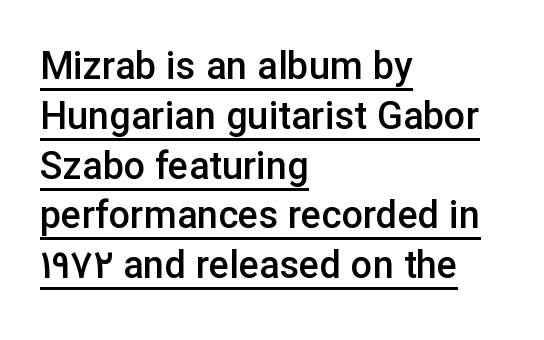
{"serif": "no", "italic": "no", "bold": "semi", "weight": "semibold", "width": "normal", "stroke_contrast": "low", "x_height": "medium", "monospaced": "no", "underline": "yes", "align": "left", "line_spacing": "normal", "line_spacing_ratio": 1.31, "letter_spacing": "normal", "letter_spacing_em": 0.0, "glyph_px": 38}
